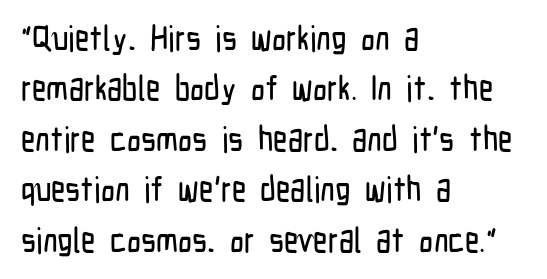
Q: Is the text italic (slanted)? A: No, it is upright.
Q: Is the typeface a serif or a sans-serif typeface? A: Sans-serif.
Q: Is the text underlined? A: No.
Q: How is the paragraph aligned? A: Left-aligned.
Q: Is the spacing between letters normal or unusually wide? A: Normal.
Q: Is the spacing between lines tight, normal or loose? A: Normal.
Q: Width (condensed, normal, or wide)? A: Condensed.
Q: Stroke contrast? A: Low.
Q: x-height? A: Medium.
Q: Monospaced? A: No.
